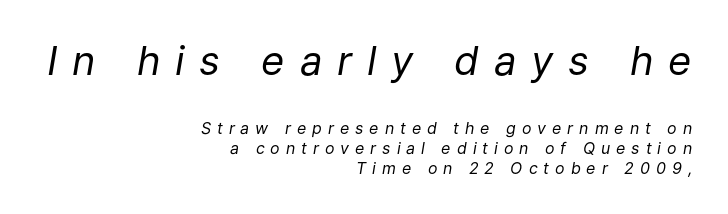
{"italic": "yes", "lean": "right", "slant_degrees": 9, "bold": "no", "weight": "regular", "width": "normal", "stroke_contrast": "low", "x_height": "medium", "monospaced": "no", "underline": "no", "align": "right", "line_spacing": "normal", "line_spacing_ratio": 1.25, "letter_spacing": "wide", "letter_spacing_em": 0.37, "larger_block": "first", "size_ratio": 2.5, "glyph_px": 40}
